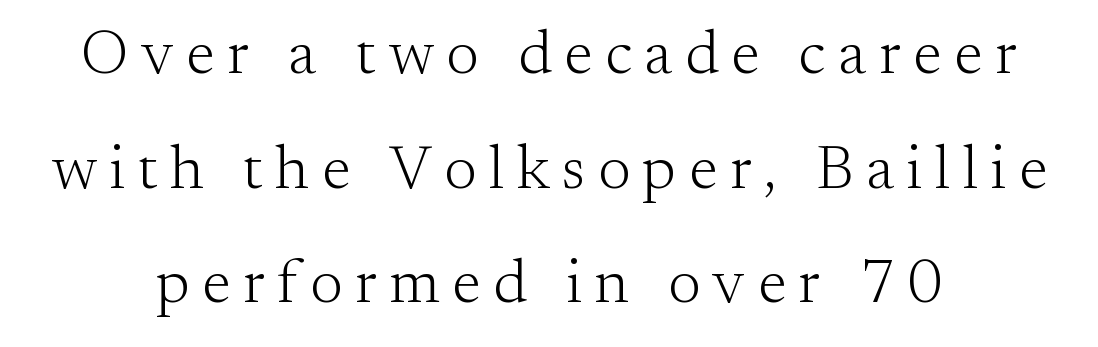
Q: Is the text bold? A: No.
Q: Is the text italic (slanted)? A: No, it is upright.
Q: Is the typeface a serif or a sans-serif typeface? A: Serif.
Q: Is the text underlined? A: No.
Q: How is the paragraph aligned? A: Centered.
Q: Is the spacing between letters normal or unusually wide? A: Unusually wide.
Q: Width (condensed, normal, or wide)? A: Normal.
Q: Stroke contrast? A: Medium.
Q: x-height? A: Small.
Q: Monospaced? A: No.
